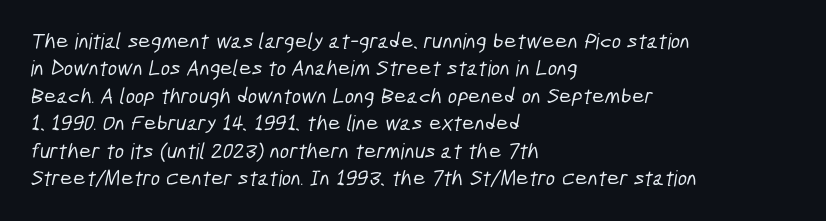
Observe the ordinary spacing: letters are neighbours, not strangers. The lines in this sample share a left origin and differ only in where they stop. Unmarked baselines from the first word to the last. These lines sit exactly where default settings would place them.
